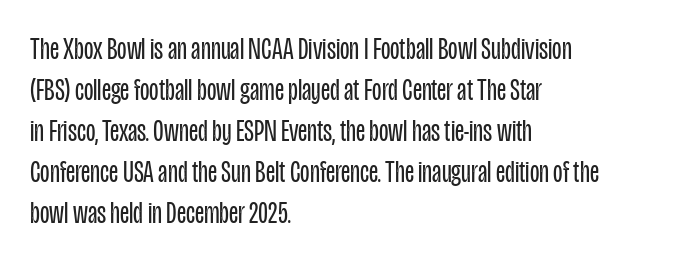
The image shows 31 px regular-weight, condensed sans-serif type, upright; set left-aligned, normal line spacing (1.32x), normal letter spacing, not underlined; low stroke contrast and a large x-height.
